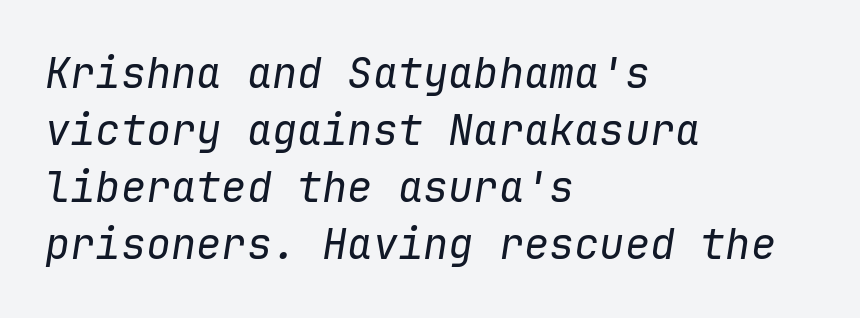
Q: Is the text bold? A: No.
Q: Is the text italic (slanted)? A: Yes, it leans right by about 9 degrees.
Q: Is the text underlined? A: No.
Q: How is the paragraph aligned? A: Left-aligned.
Q: Is the spacing between letters normal or unusually wide? A: Normal.
Q: Is the spacing between lines tight, normal or loose? A: Normal.
Q: Width (condensed, normal, or wide)? A: Normal.
Q: Stroke contrast? A: Low.
Q: x-height? A: Medium.
Q: Monospaced? A: Yes.
